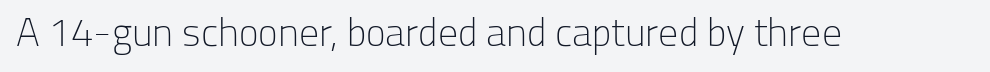
Do the characters align in a grid? No, the font is proportional. The letterforms sit shoulder to shoulder at normal distance. The typeface chosen for these lines omits serifs. Check the space under the baseline: it is left empty. Vertical stems look standard width or narrower in stroke. Designer's note — italics off, roman on.
